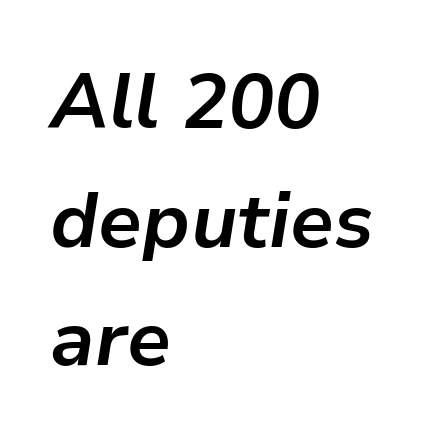
The image shows 77 px bold type, italic (leaning right); set left-aligned, normal line spacing (1.54x), normal letter spacing, not underlined; low stroke contrast and a medium x-height.
